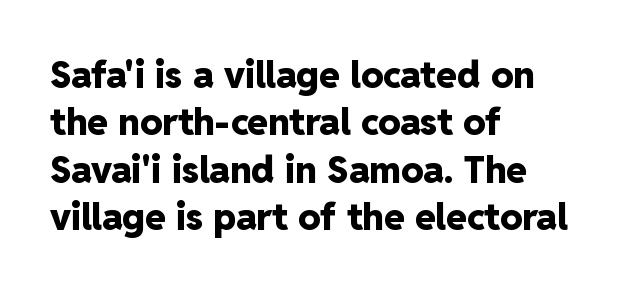
Upright lettering throughout. The typeface chosen for these lines omits serifs. Quick note: interline space is typical. Descender tails drop into unmarked territory.
